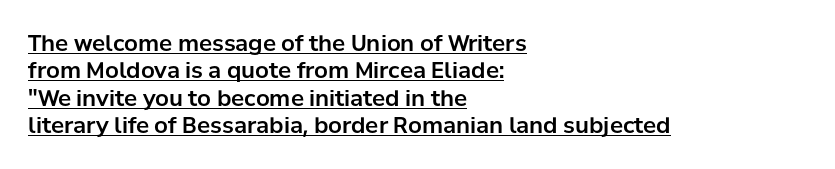
{"italic": "no", "underline": "yes", "align": "left", "line_spacing": "normal", "line_spacing_ratio": 1.25, "letter_spacing": "normal", "letter_spacing_em": 0.0, "glyph_px": 22}
